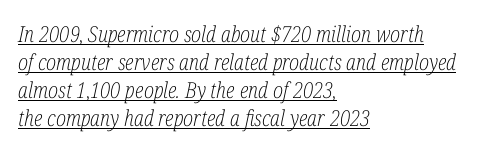
{"italic": "yes", "lean": "right", "slant_degrees": 12, "bold": "no", "underline": "yes", "align": "left", "line_spacing": "normal", "line_spacing_ratio": 1.28, "letter_spacing": "normal", "letter_spacing_em": 0.0, "glyph_px": 22}
